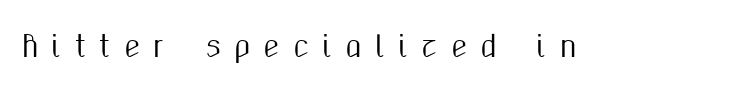
Q: Is the text italic (slanted)? A: No, it is upright.
Q: Is the typeface a serif or a sans-serif typeface? A: Sans-serif.
Q: Is the text underlined? A: No.
Q: Is the spacing between letters normal or unusually wide? A: Unusually wide.
Q: Width (condensed, normal, or wide)? A: Condensed.
Q: Stroke contrast? A: Medium.
Q: x-height? A: Medium.
Q: Monospaced? A: No.
